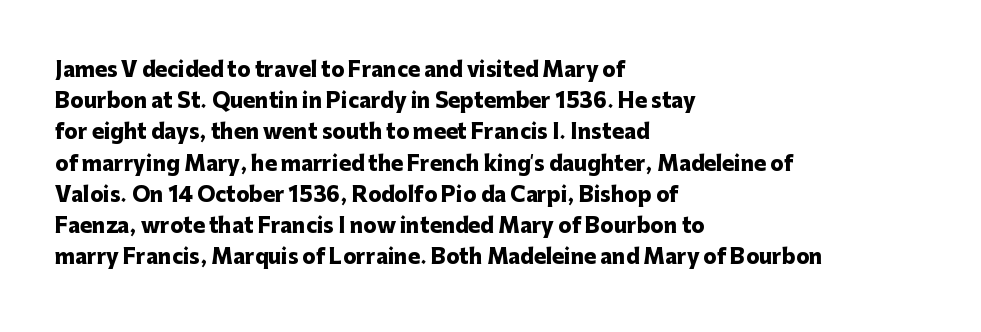
Q: Is the text bold? A: Yes.
Q: Is the text italic (slanted)? A: No, it is upright.
Q: Is the text underlined? A: No.
Q: How is the paragraph aligned? A: Left-aligned.
Q: Is the spacing between letters normal or unusually wide? A: Normal.
Q: Is the spacing between lines tight, normal or loose? A: Normal.
